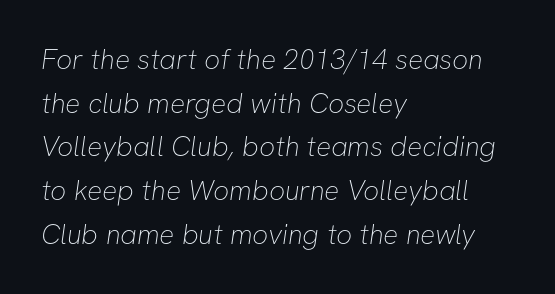
{"serif": "no", "bold": "no", "weight": "thin", "width": "normal", "stroke_contrast": "low", "x_height": "medium", "monospaced": "no", "underline": "no", "align": "left", "line_spacing": "normal", "line_spacing_ratio": 1.56, "letter_spacing": "normal", "letter_spacing_em": 0.0, "glyph_px": 28}
